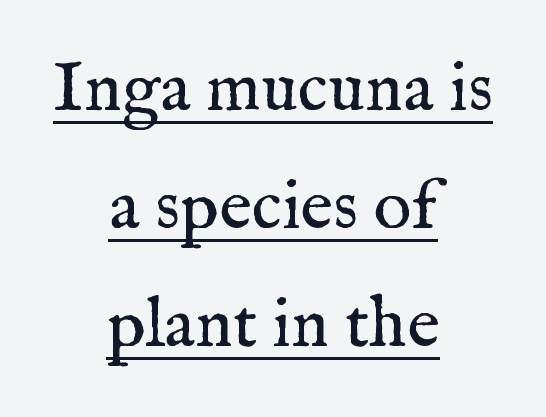
{"serif": "yes", "italic": "no", "bold": "no", "weight": "regular", "width": "normal", "stroke_contrast": "medium", "x_height": "medium", "monospaced": "no", "underline": "yes", "align": "center", "line_spacing": "normal", "line_spacing_ratio": 1.66, "letter_spacing": "normal", "letter_spacing_em": 0.0, "glyph_px": 71}
